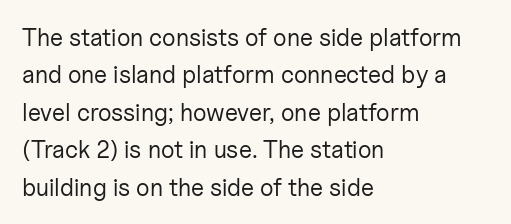
The image shows 24 px text type, upright; set left-aligned, normal line spacing (1.56x), normal letter spacing, not underlined.
